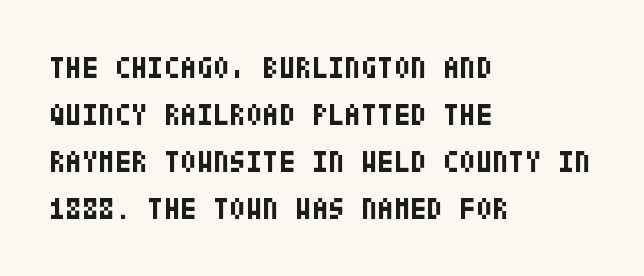
{"serif": "no", "italic": "no", "bold": "yes", "weight": "bold", "width": "condensed", "stroke_contrast": "low", "x_height": "large", "underline": "no", "align": "left", "line_spacing": "normal", "line_spacing_ratio": 1.57, "letter_spacing": "normal", "letter_spacing_em": 0.0, "glyph_px": 30}
